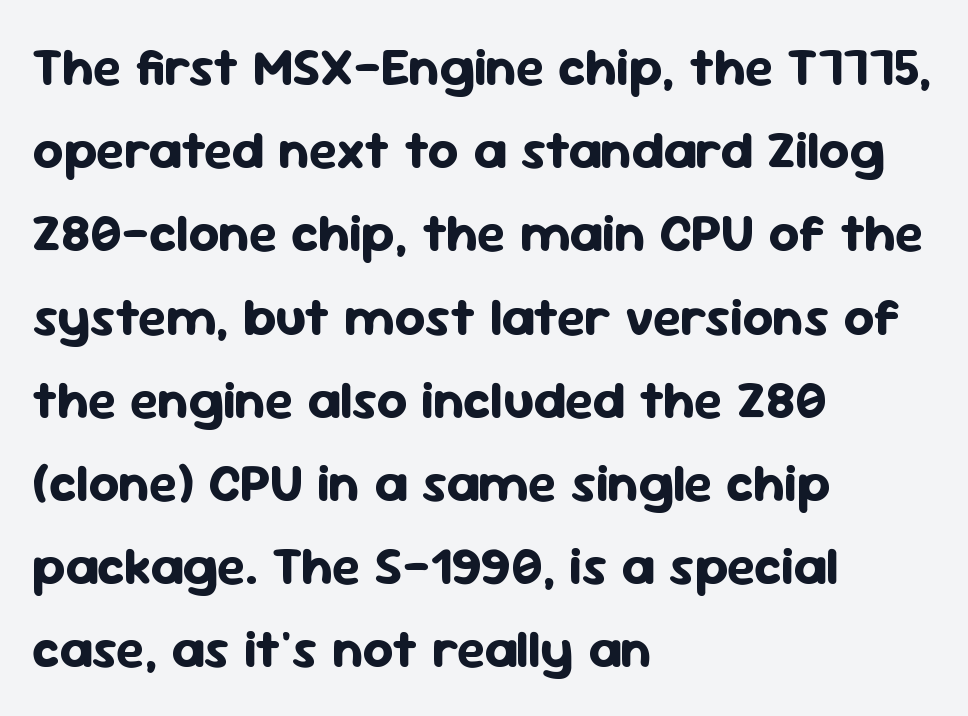
The image shows 53 px bold sans-serif type, upright; set left-aligned, normal line spacing (1.57x), normal letter spacing, not underlined; low stroke contrast and a medium x-height.
